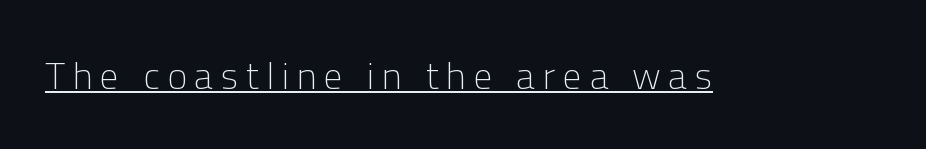
{"serif": "no", "italic": "no", "bold": "no", "weight": "light", "width": "normal", "stroke_contrast": "low", "x_height": "medium", "monospaced": "no", "underline": "yes", "letter_spacing": "wide", "letter_spacing_em": 0.2, "glyph_px": 38}
